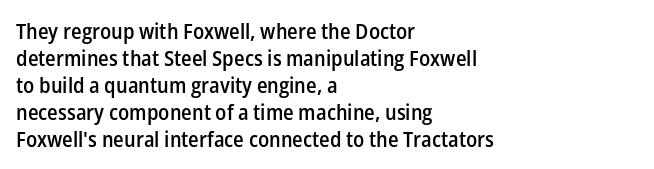
Posture: upright roman. Glance below the letters and you will spot only blank space. Its strokes are somewhat broadened, the hallmark of semibold type. Typeset ragged right — the left edge is the straight one.
